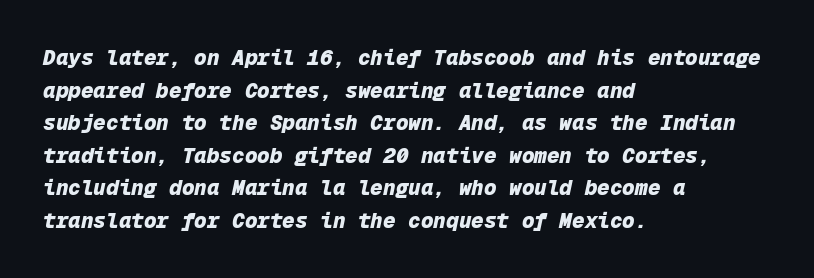
The image shows 21 px bold type, italic (leaning right); set left-aligned, normal line spacing (1.55x), normal letter spacing, not underlined.
